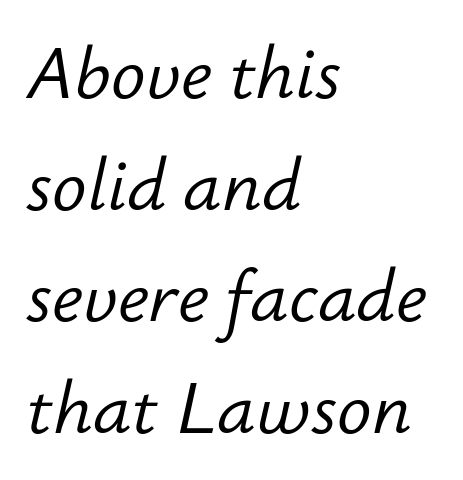
Q: Is the text bold? A: No.
Q: Is the text italic (slanted)? A: Yes, it leans right by about 12 degrees.
Q: Is the text underlined? A: No.
Q: How is the paragraph aligned? A: Left-aligned.
Q: Is the spacing between letters normal or unusually wide? A: Normal.
Q: Is the spacing between lines tight, normal or loose? A: Normal.
Q: Width (condensed, normal, or wide)? A: Normal.
Q: Stroke contrast? A: Low.
Q: x-height? A: Small.
Q: Monospaced? A: No.
